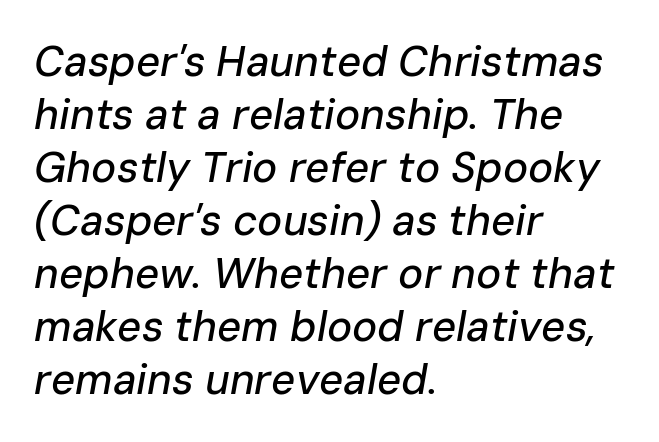
The rag falls on the right side of this text block. Normally led — the rows are evenly, conventionally spaced. The face used here has a pronounced slope to its letters. Compared with typical body copy, the letter spacing here is the same. Spacing verdict: proportional, widths tailored to each character. Glance below the letters and you will spot only blank space.
